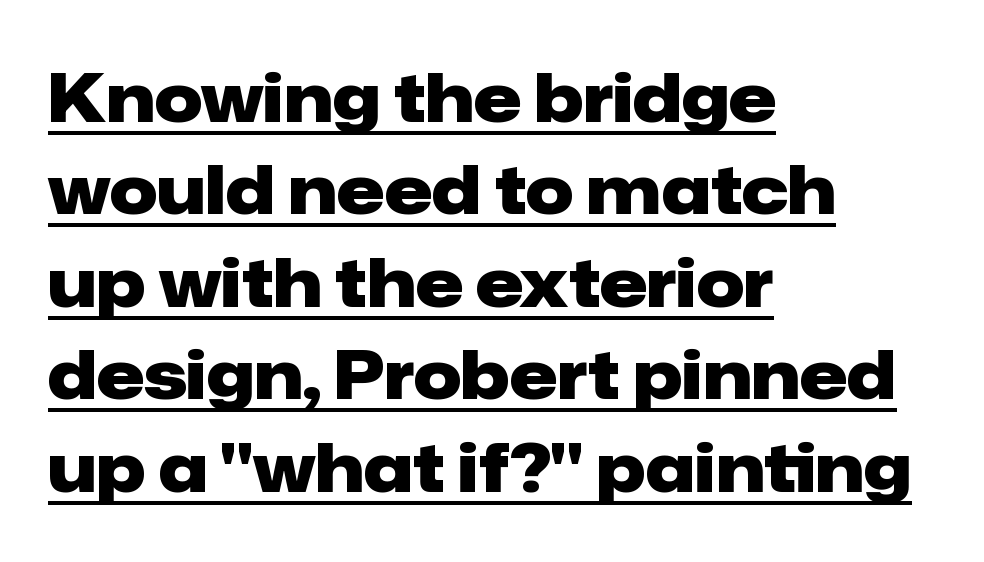
{"serif": "no", "italic": "no", "bold": "yes", "weight": "heavy", "width": "normal", "stroke_contrast": "low", "x_height": "medium", "monospaced": "no", "underline": "yes", "align": "left", "line_spacing": "normal", "line_spacing_ratio": 1.38, "letter_spacing": "normal", "letter_spacing_em": 0.0, "glyph_px": 67}
